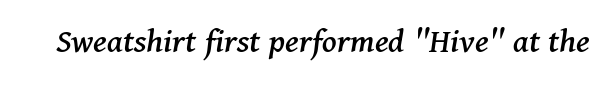
{"serif": "yes", "italic": "yes", "lean": "right", "slant_degrees": 11, "width": "normal", "stroke_contrast": "medium", "x_height": "medium", "monospaced": "no", "underline": "no", "letter_spacing": "normal", "letter_spacing_em": 0.0, "glyph_px": 36}
